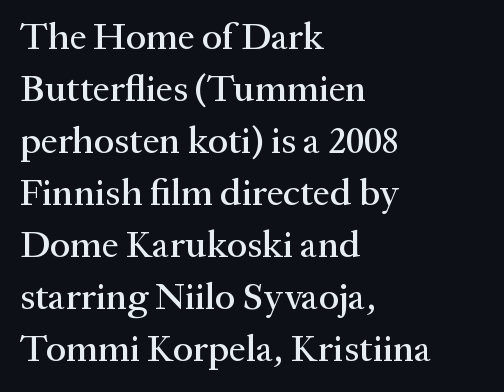
You could call the tracking neutral — neither tight nor loose. Notice how the passage keeps a crisp vertical edge on the left only. These lines are rendered in a variable-pitch font. Upright lettering throughout. The block of text has a typical density, with ordinary space between rows. The designer went with a serif here, giving each stem small feet.
